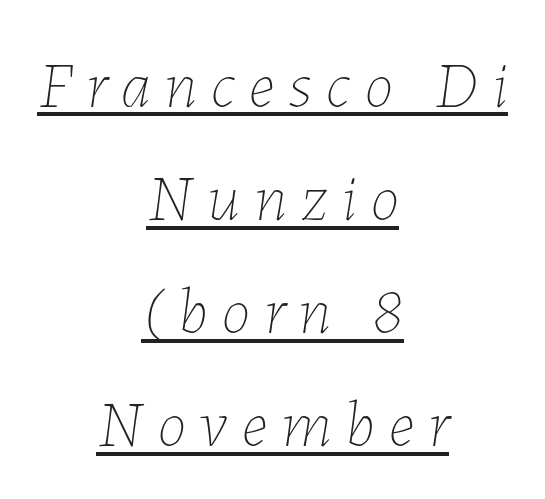
Q: Is the text bold? A: No.
Q: Is the text italic (slanted)? A: Yes, it leans right by about 7 degrees.
Q: Is the text underlined? A: Yes.
Q: How is the paragraph aligned? A: Centered.
Q: Is the spacing between letters normal or unusually wide? A: Unusually wide.
Q: Width (condensed, normal, or wide)? A: Normal.
Q: Stroke contrast? A: Low.
Q: x-height? A: Medium.
Q: Monospaced? A: No.
